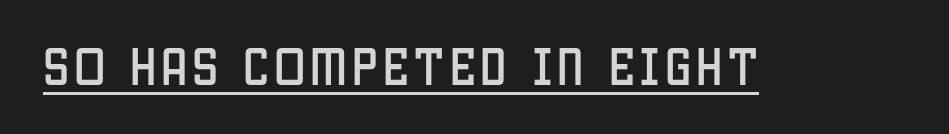
Q: Is the text italic (slanted)? A: No, it is upright.
Q: Is the typeface a serif or a sans-serif typeface? A: Sans-serif.
Q: Is the text underlined? A: Yes.
Q: Width (condensed, normal, or wide)? A: Condensed.
Q: Stroke contrast? A: Low.
Q: x-height? A: Large.
Q: Monospaced? A: No.
